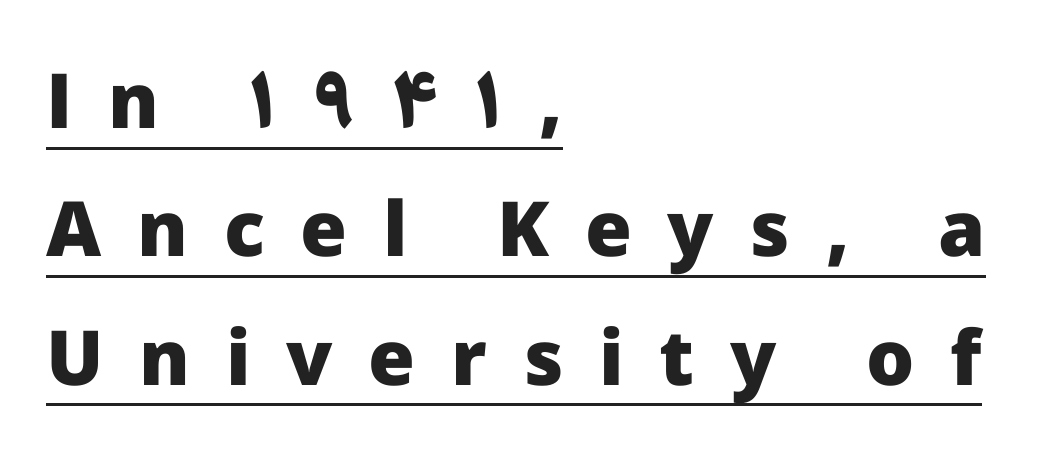
{"serif": "no", "italic": "no", "bold": "yes", "weight": "heavy", "width": "normal", "stroke_contrast": "low", "x_height": "medium", "monospaced": "no", "underline": "yes", "align": "left", "line_spacing": "normal", "line_spacing_ratio": 1.69, "letter_spacing": "wide", "letter_spacing_em": 0.47, "glyph_px": 76}
